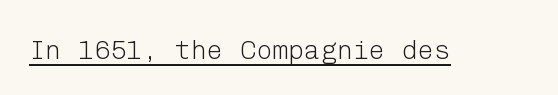
Vertical stems look standard width or narrower in stroke. This sample carries an underscore along the baseline area. Notice how the stems are strictly vertical — no italics here. Spacing between characters is what you'd get straight out of the box.
